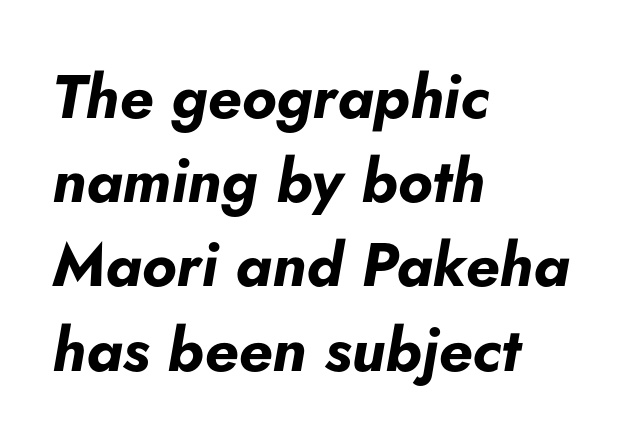
{"italic": "yes", "lean": "right", "slant_degrees": 5, "bold": "yes", "weight": "bold", "width": "normal", "stroke_contrast": "low", "x_height": "small", "monospaced": "no", "underline": "no", "align": "left", "line_spacing": "normal", "line_spacing_ratio": 1.38, "letter_spacing": "normal", "letter_spacing_em": 0.0, "glyph_px": 61}
